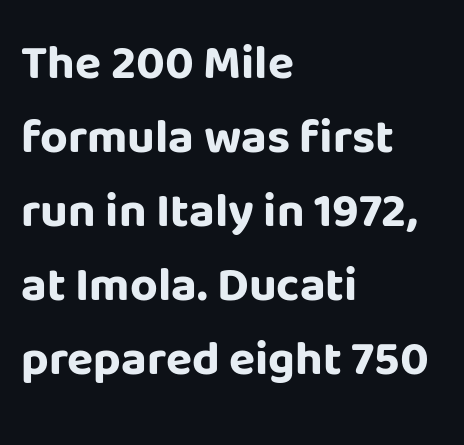
{"serif": "no", "italic": "no", "bold": "yes", "weight": "bold", "width": "normal", "stroke_contrast": "low", "x_height": "large", "monospaced": "no", "underline": "no", "align": "left", "line_spacing": "normal", "line_spacing_ratio": 1.54, "letter_spacing": "normal", "letter_spacing_em": 0.0, "glyph_px": 48}
